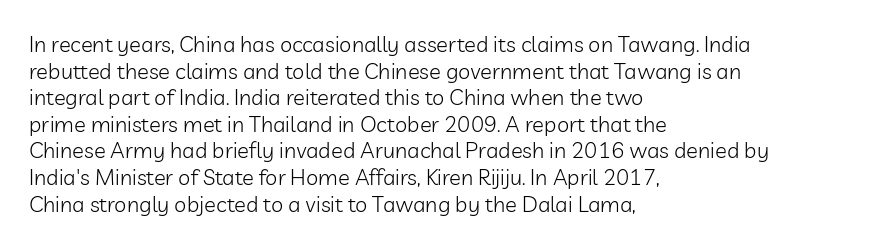
The image shows 22 px text type, upright; set left-aligned, line spacing 1.21x, normal letter spacing, not underlined.
